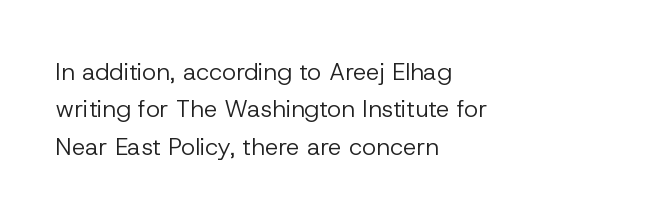
Q: Is the text bold? A: No.
Q: Is the text italic (slanted)? A: No, it is upright.
Q: Is the text underlined? A: No.
Q: How is the paragraph aligned? A: Left-aligned.
Q: Is the spacing between letters normal or unusually wide? A: Normal.
Q: Is the spacing between lines tight, normal or loose? A: Normal.
